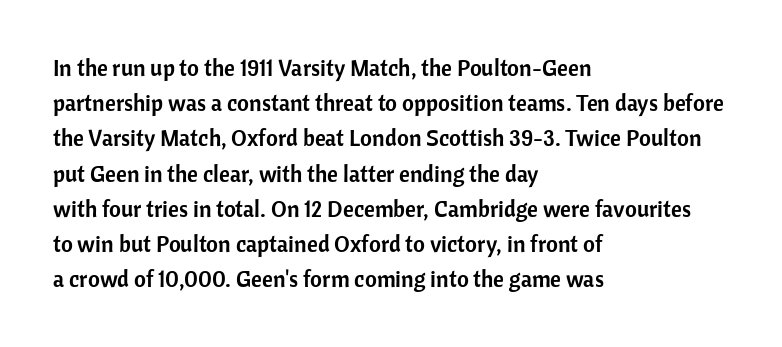
{"italic": "no", "underline": "no", "align": "left", "line_spacing": "normal", "line_spacing_ratio": 1.53, "letter_spacing": "normal", "letter_spacing_em": 0.0, "glyph_px": 23}
